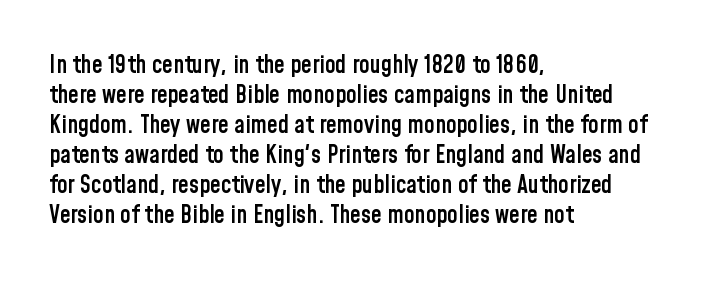
Q: Is the text bold? A: Semi-bold.
Q: Is the text italic (slanted)? A: No, it is upright.
Q: Is the text underlined? A: No.
Q: How is the paragraph aligned? A: Left-aligned.
Q: Is the spacing between letters normal or unusually wide? A: Normal.
Q: Is the spacing between lines tight, normal or loose? A: Normal.
